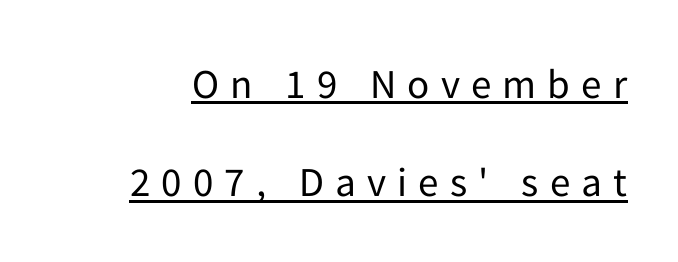
Is the stroke heavy? The answer is a plain regular-or-lighter. The line texture is sparse and dotted thanks to wide tracking. Classification — sans serif. How would I describe the line gaps? Wide and relaxed. Every character sits straight up, as roman type does.
